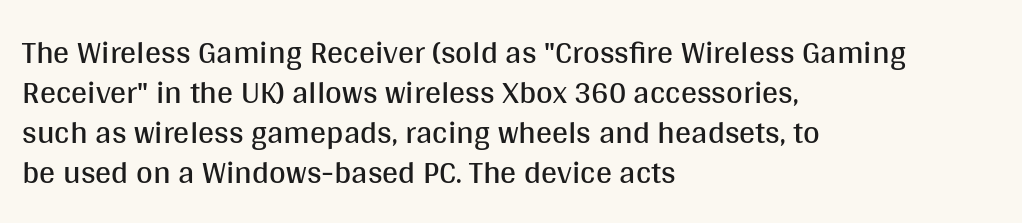
Q: Is the text bold? A: No.
Q: Is the text italic (slanted)? A: No, it is upright.
Q: Is the typeface a serif or a sans-serif typeface? A: Sans-serif.
Q: Is the text underlined? A: No.
Q: How is the paragraph aligned? A: Left-aligned.
Q: Is the spacing between letters normal or unusually wide? A: Normal.
Q: Is the spacing between lines tight, normal or loose? A: Normal.
Q: Width (condensed, normal, or wide)? A: Normal.
Q: Stroke contrast? A: Medium.
Q: x-height? A: Large.
Q: Monospaced? A: No.
